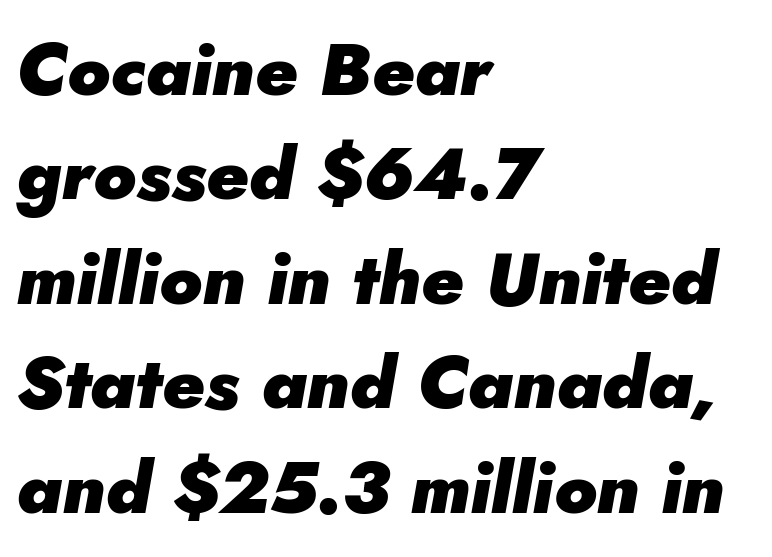
Emphasis-style slanted type is in use. Summary of weight: heavy, a full bold. Honestly, there is no underline to notice here at all. Compared with a centered layout, this one pins lines to the left instead.
